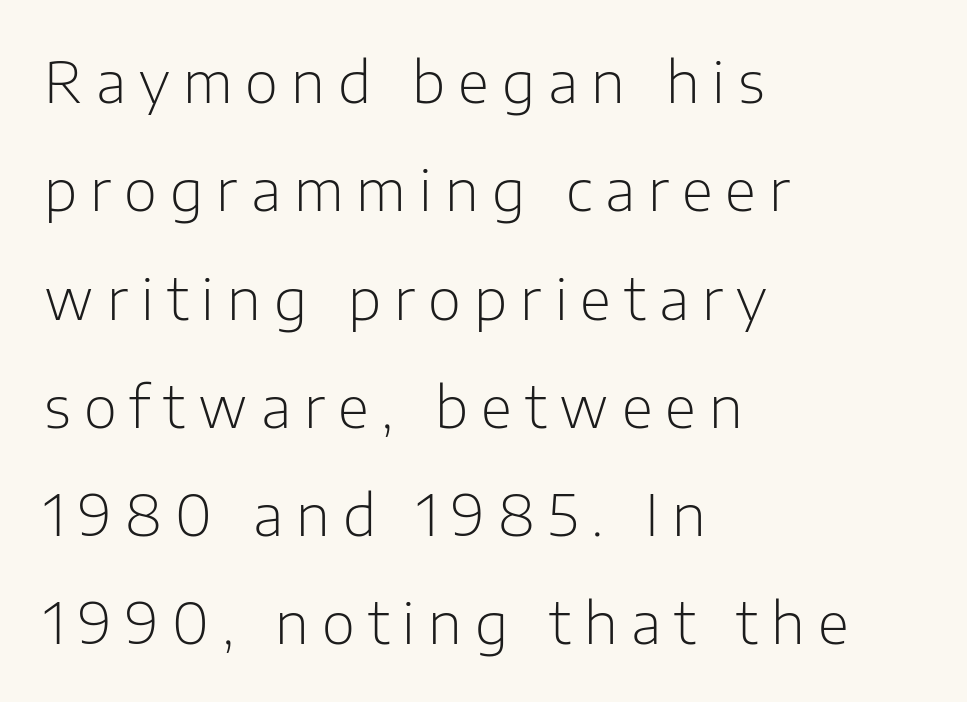
Rendered with straight, roman letterforms. These lines stand farther apart than default settings would place them. The passage shown is typed in a proportional face where columns would drift. Descenders are the only things crossing below the line. The setting favours the left margin, as ordinary paragraphs usually do. Note: no serifs on the glyphs.
